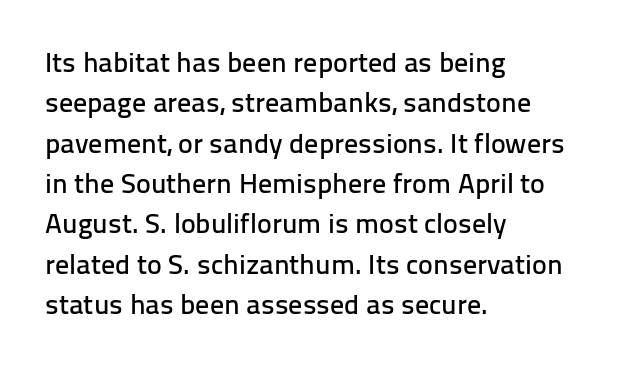
Characters remain perfectly vertical along every line. Varying glyph widths throughout — classic text-font behaviour. The face used here is a sans, in the tradition of grotesques and geometrics. Which margin do the lines hug? The left one — the right edge is uneven. Whoever set this chose a conventional vertical rhythm.
